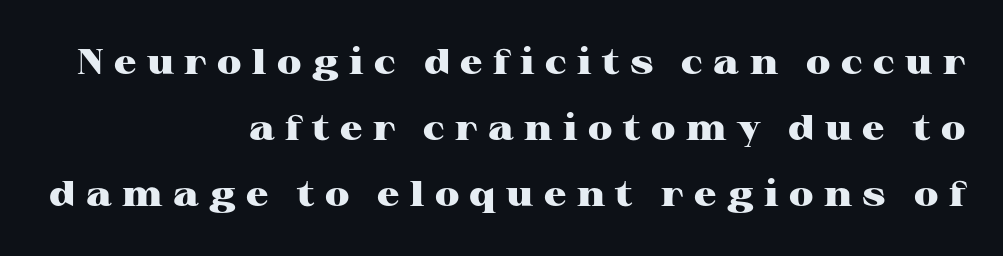
{"serif": "yes", "italic": "no", "bold": "yes", "weight": "heavy", "width": "wide", "stroke_contrast": "high", "x_height": "medium", "monospaced": "no", "underline": "no", "align": "right", "line_spacing_ratio": 1.88, "letter_spacing": "wide", "letter_spacing_em": 0.3, "glyph_px": 35}
